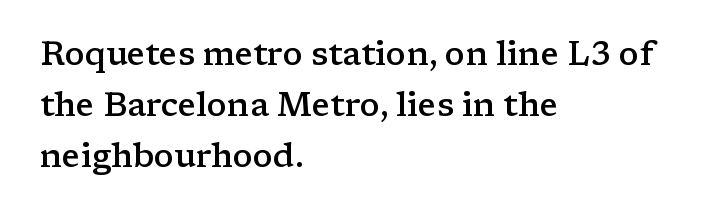
{"serif": "yes", "italic": "no", "bold": "semi", "weight": "semibold", "width": "wide", "stroke_contrast": "low", "x_height": "medium", "monospaced": "no", "underline": "no", "align": "left", "line_spacing": "normal", "line_spacing_ratio": 1.55, "letter_spacing": "normal", "letter_spacing_em": 0.0, "glyph_px": 33}
